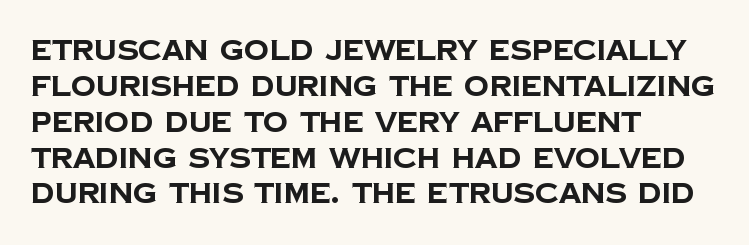
The image shows 28 px bold sans-serif type; set left-aligned, normal line spacing (1.28x), normal letter spacing, not underlined; low stroke contrast and a large x-height.
